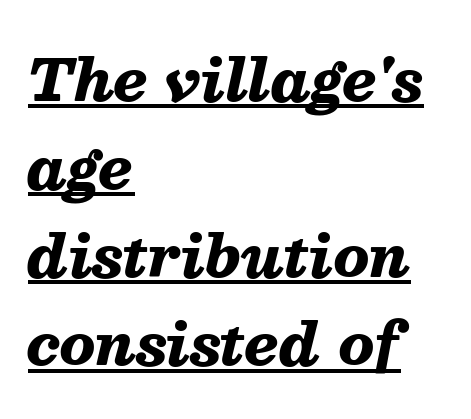
Q: Is the text bold? A: Yes.
Q: Is the text italic (slanted)? A: Yes, it leans right by about 13 degrees.
Q: Is the text underlined? A: Yes.
Q: How is the paragraph aligned? A: Left-aligned.
Q: Is the spacing between letters normal or unusually wide? A: Normal.
Q: Is the spacing between lines tight, normal or loose? A: Normal.
Q: Width (condensed, normal, or wide)? A: Normal.
Q: Stroke contrast? A: Medium.
Q: x-height? A: Medium.
Q: Monospaced? A: No.
